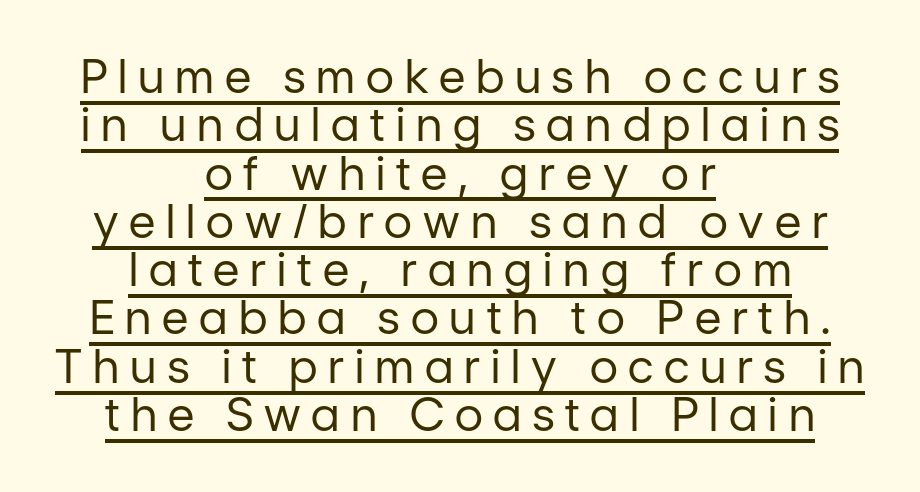
{"serif": "no", "italic": "no", "bold": "no", "weight": "regular", "width": "normal", "stroke_contrast": "low", "x_height": "medium", "monospaced": "no", "underline": "yes", "align": "center", "line_spacing": "tight", "line_spacing_ratio": 1.05, "letter_spacing": "wide", "letter_spacing_em": 0.24, "glyph_px": 46}
